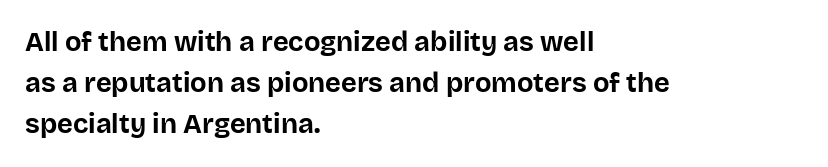
{"italic": "no", "bold": "yes", "underline": "no", "align": "left", "line_spacing": "normal", "line_spacing_ratio": 1.52, "letter_spacing": "normal", "letter_spacing_em": 0.0, "glyph_px": 27}
